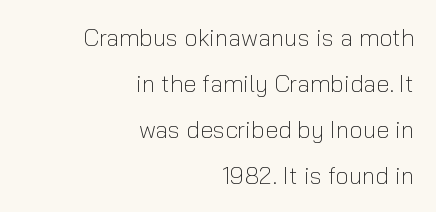
Q: Is the text bold? A: No.
Q: Is the text italic (slanted)? A: No, it is upright.
Q: Is the text underlined? A: No.
Q: How is the paragraph aligned? A: Right-aligned.
Q: Is the spacing between letters normal or unusually wide? A: Normal.
Q: Is the spacing between lines tight, normal or loose? A: Loose.
